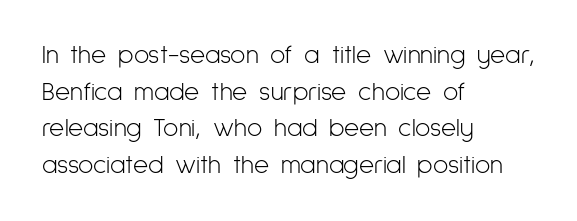
{"italic": "no", "bold": "no", "underline": "no", "align": "left", "line_spacing": "normal", "line_spacing_ratio": 1.41, "letter_spacing": "normal", "letter_spacing_em": 0.0, "glyph_px": 26}
